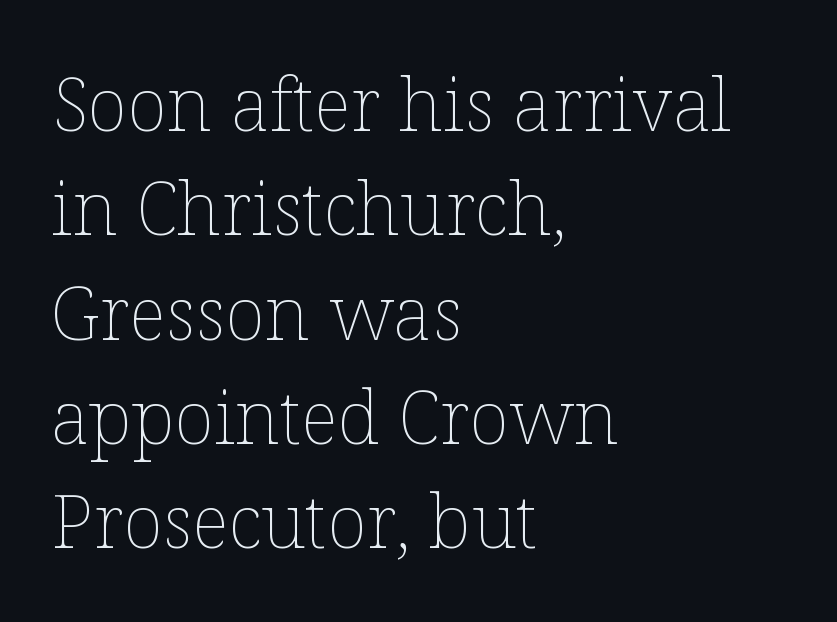
Q: Is the text bold? A: No.
Q: Is the text italic (slanted)? A: No, it is upright.
Q: Is the text underlined? A: No.
Q: How is the paragraph aligned? A: Left-aligned.
Q: Is the spacing between letters normal or unusually wide? A: Normal.
Q: Is the spacing between lines tight, normal or loose? A: Normal.
Q: Width (condensed, normal, or wide)? A: Normal.
Q: Stroke contrast? A: Low.
Q: x-height? A: Medium.
Q: Monospaced? A: No.
